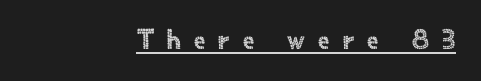
The characters display no serif detailing; their extremities are plain. A baseline rule has been typeset under these characters. The rendering inserts visible extra space after every character. Notice how the stems are strictly vertical — no italics here. Each letter keeps its own natural width here, so spacing adapts to shape. The lines are quadded right.
